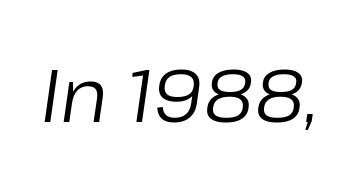
{"italic": "yes", "lean": "right", "slant_degrees": 8, "bold": "no", "weight": "regular", "width": "normal", "stroke_contrast": "low", "x_height": "medium", "monospaced": "no", "underline": "no", "letter_spacing": "normal", "letter_spacing_em": 0.0, "glyph_px": 75}
